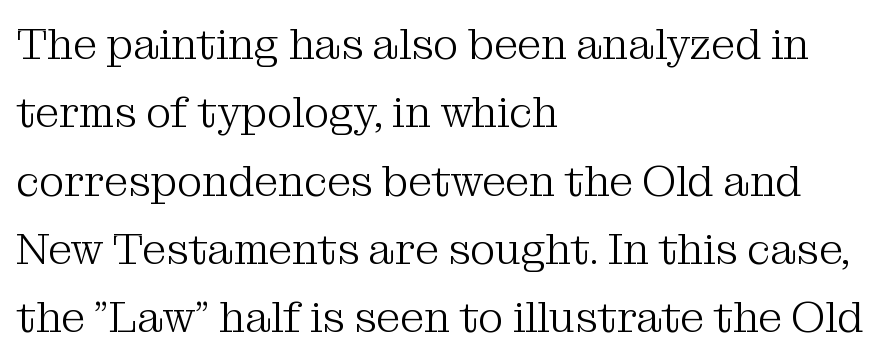
Q: Is the text bold? A: No.
Q: Is the text italic (slanted)? A: No, it is upright.
Q: Is the typeface a serif or a sans-serif typeface? A: Serif.
Q: Is the text underlined? A: No.
Q: How is the paragraph aligned? A: Left-aligned.
Q: Is the spacing between letters normal or unusually wide? A: Normal.
Q: Is the spacing between lines tight, normal or loose? A: Normal.
Q: Width (condensed, normal, or wide)? A: Normal.
Q: Stroke contrast? A: Medium.
Q: x-height? A: Medium.
Q: Monospaced? A: No.
